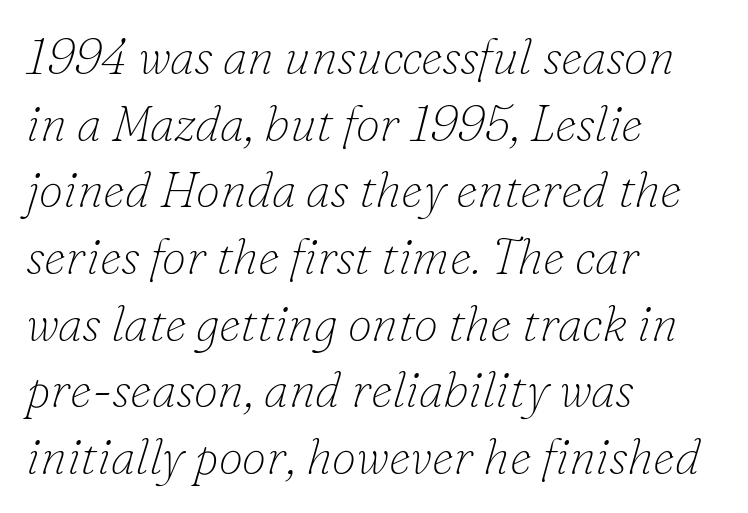
Examine the stroke ends and you'll spot serifs. Tracking here is standard; glyphs follow each other at the usual distance. Lines of text with bare space underneath. The paragraph shown leans on its left margin.
